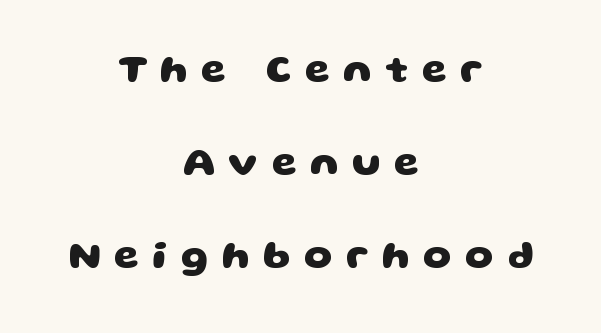
The image shows 40 px heavy, wide sans-serif type; set centered, loose line spacing (2.33x), unusually wide letter spacing (+0.34 em), not underlined; low stroke contrast and a large x-height.
